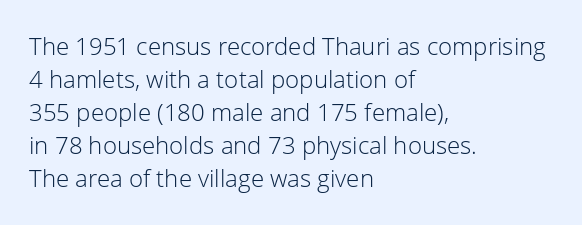
The image shows 24 px text type, upright; set left-aligned, normal line spacing (1.38x), normal letter spacing, not underlined.
